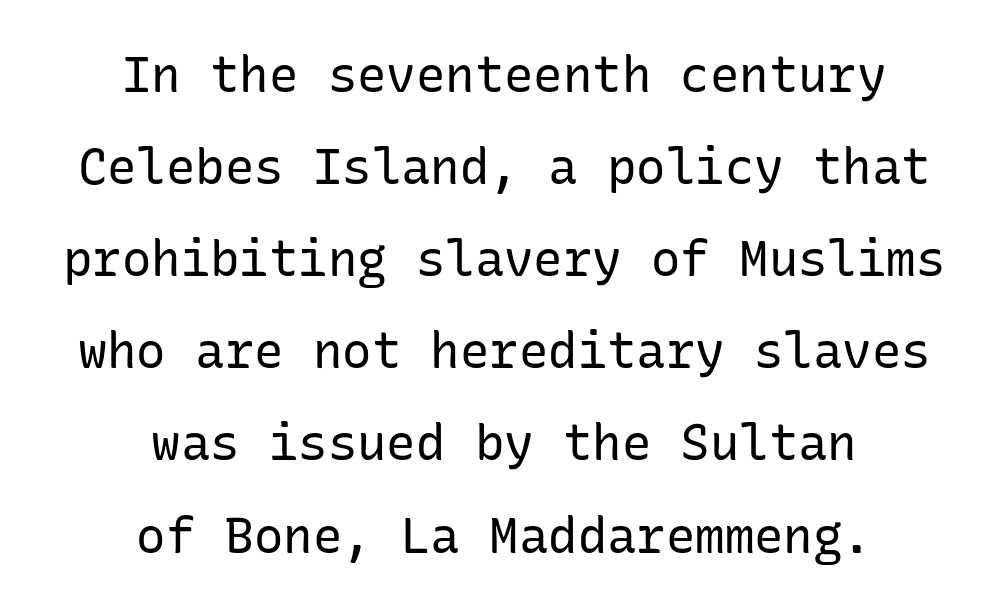
The line texture is even and compact thanks to regular tracking. The area under the type is left untouched. The designer went with a sans here, leaving each stem footless. It's the straight-up-and-down kind of type. Layout note: lines centered.
